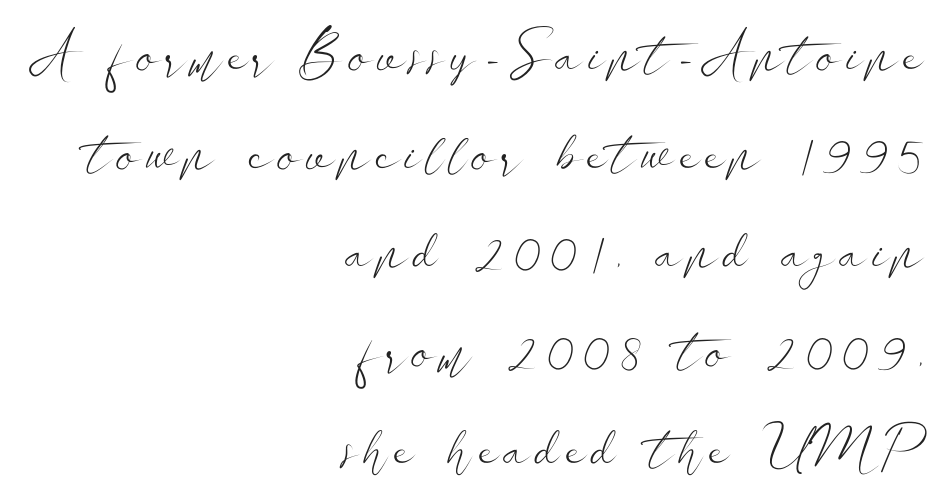
Q: Is the text bold? A: No.
Q: Is the text italic (slanted)? A: Yes.
Q: Is the typeface a serif or a sans-serif typeface? A: Sans-serif.
Q: Is the text underlined? A: No.
Q: How is the paragraph aligned? A: Right-aligned.
Q: Width (condensed, normal, or wide)? A: Wide.
Q: Stroke contrast? A: Low.
Q: x-height? A: Small.
Q: Monospaced? A: No.
